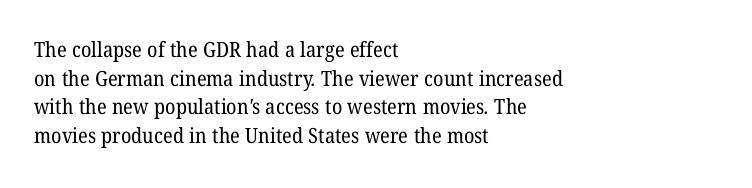
{"bold": "no", "underline": "no", "align": "left", "line_spacing": "normal", "line_spacing_ratio": 1.36, "letter_spacing": "normal", "letter_spacing_em": 0.0, "glyph_px": 21}
